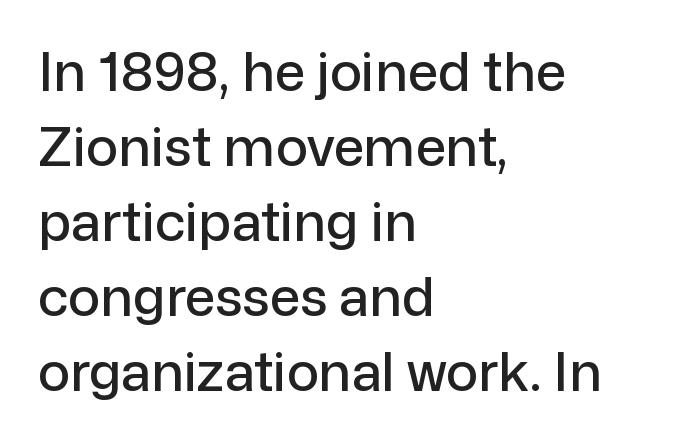
The face used here is rendered with its standard letterfit. The vertical gap from one line to the next is medium. Clear beneath every line of the passage. What kind of face is this? One without serifs — a sans. You can tell it's not italic because the verticals are truly vertical. In CSS terms this would be text-align: left.
